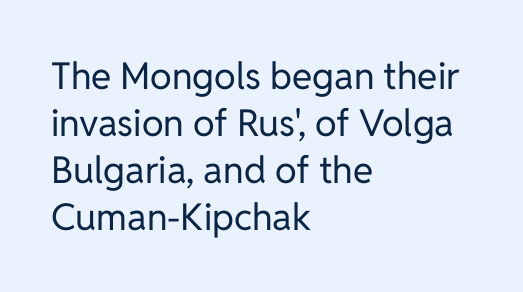
The image shows 37 px regular-weight sans-serif type, upright; set left-aligned, normal line spacing (1.27x), normal letter spacing, not underlined; low stroke contrast and a medium x-height.
